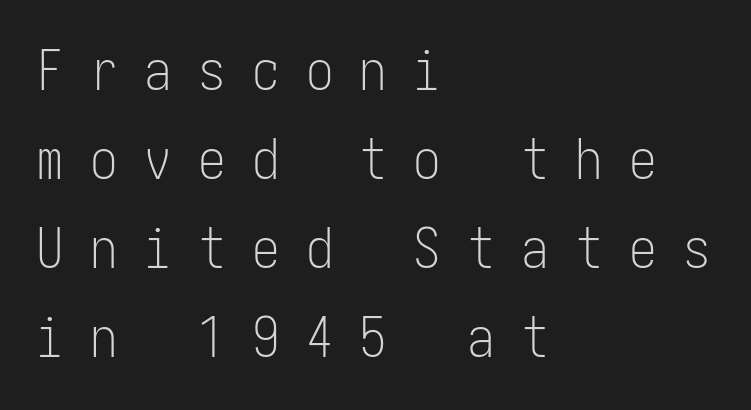
A typesetter would label this face a sans. The weight would be labelled regular, book, light, or lighter still. Here the glyphs are tracked loosely, breaking word shapes into spaced letters. The specimen omits any rule beneath the text block's lines.
